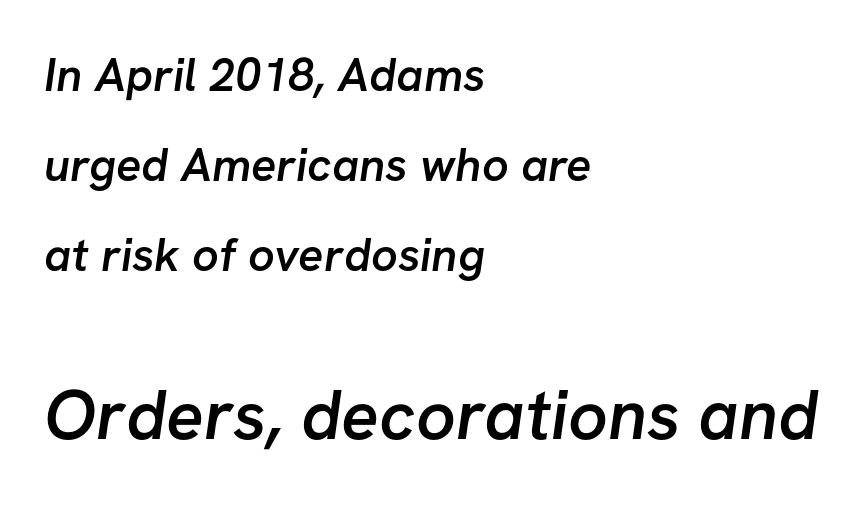
The space between consecutive lines is lavish. This sample has the flowing, uneven cadence of proportional lettering. Students, note that the glyphs here touch the page at normal intervals. The rendering enlarges the type as you move from the upper chunk to the lower. A somewhat darkened texture: the type is semibold rather than bold. The setting favours the left margin, as ordinary paragraphs usually do.
